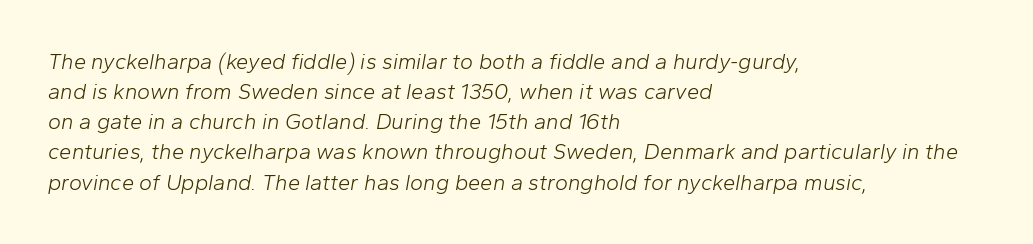
The image shows 22 px text type, italic (leaning right); set left-aligned, normal line spacing (1.37x), normal letter spacing, not underlined.
